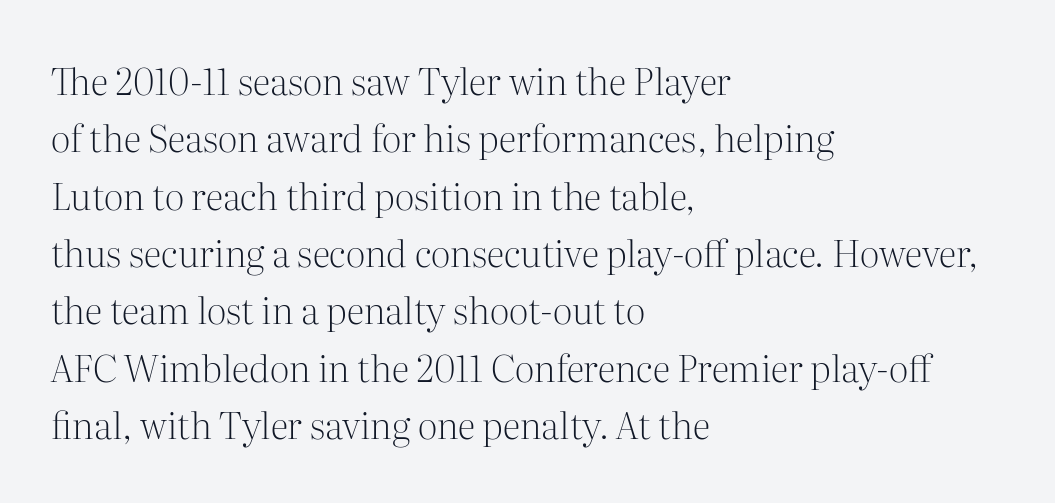
{"serif": "yes", "italic": "no", "bold": "no", "weight": "light", "width": "normal", "stroke_contrast": "medium", "x_height": "medium", "monospaced": "no", "underline": "no", "align": "left", "line_spacing": "normal", "line_spacing_ratio": 1.55, "letter_spacing": "normal", "letter_spacing_em": 0.0, "glyph_px": 37}
